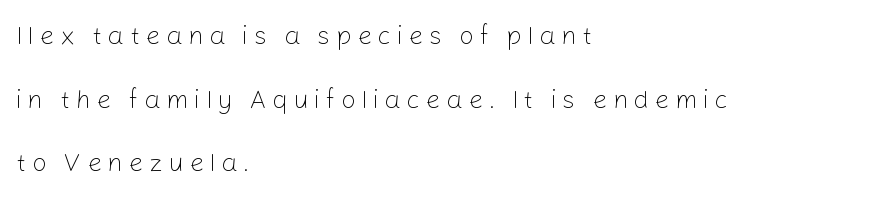
Substantial extra tracking has been applied to these lines. Heft: none added — not bold. The block of text is sparse from top to bottom, with ample space between rows. The font's upright variant was chosen for this text. The glyphs are unaccompanied by any horizontal stroke below them.
